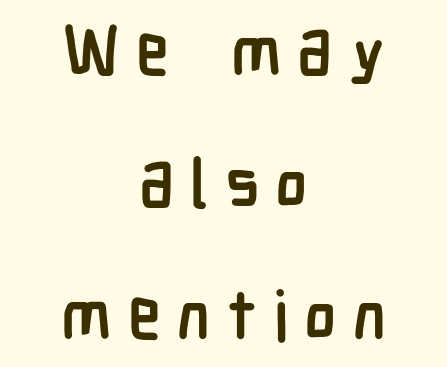
Note: no serifs on the glyphs. The space directly below the letters is spotless. Heft: maximum for text — a bold. Baseline-to-baseline distance is far greater than the letter height.
